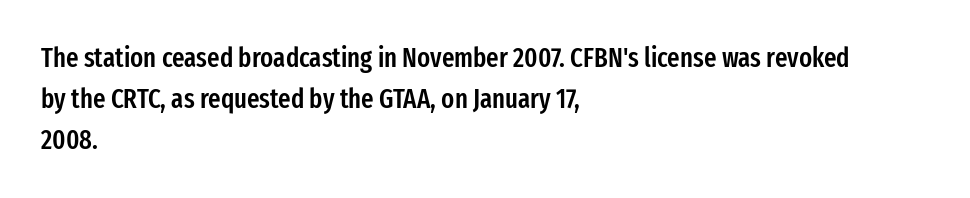
Q: Is the text bold? A: Semi-bold.
Q: Is the text italic (slanted)? A: No, it is upright.
Q: Is the text underlined? A: No.
Q: How is the paragraph aligned? A: Left-aligned.
Q: Is the spacing between letters normal or unusually wide? A: Normal.
Q: Is the spacing between lines tight, normal or loose? A: Normal.
